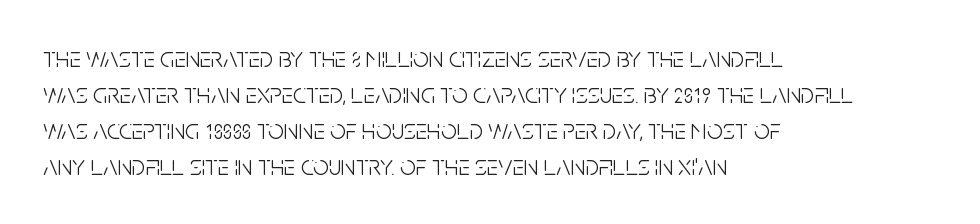
The image shows 28 px light, condensed sans-serif type, upright; set left-aligned, normal line spacing (1.29x), normal letter spacing, not underlined; low stroke contrast and a large x-height.
